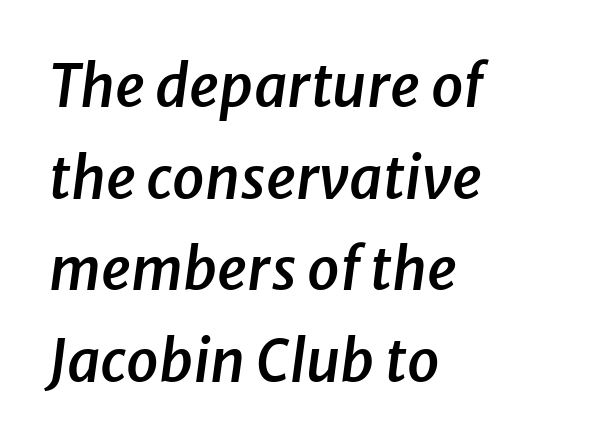
Q: Is the text bold? A: Semi-bold.
Q: Is the text italic (slanted)? A: Yes, it leans right by about 8 degrees.
Q: Is the text underlined? A: No.
Q: How is the paragraph aligned? A: Left-aligned.
Q: Is the spacing between letters normal or unusually wide? A: Normal.
Q: Is the spacing between lines tight, normal or loose? A: Normal.
Q: Width (condensed, normal, or wide)? A: Normal.
Q: Stroke contrast? A: Low.
Q: x-height? A: Medium.
Q: Monospaced? A: No.
